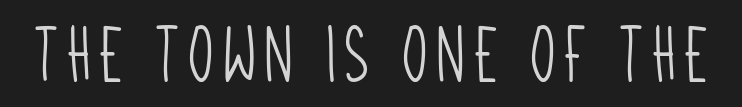
{"serif": "no", "bold": "no", "weight": "light", "width": "condensed", "stroke_contrast": "low", "x_height": "large", "monospaced": "no", "underline": "no", "glyph_px": 55}
